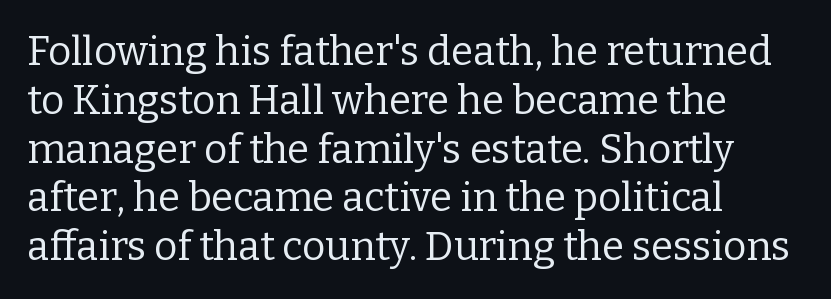
Q: Is the text bold? A: No.
Q: Is the text italic (slanted)? A: No, it is upright.
Q: Is the typeface a serif or a sans-serif typeface? A: Serif.
Q: Is the text underlined? A: No.
Q: How is the paragraph aligned? A: Left-aligned.
Q: Is the spacing between letters normal or unusually wide? A: Normal.
Q: Width (condensed, normal, or wide)? A: Normal.
Q: Stroke contrast? A: Low.
Q: x-height? A: Medium.
Q: Monospaced? A: No.
